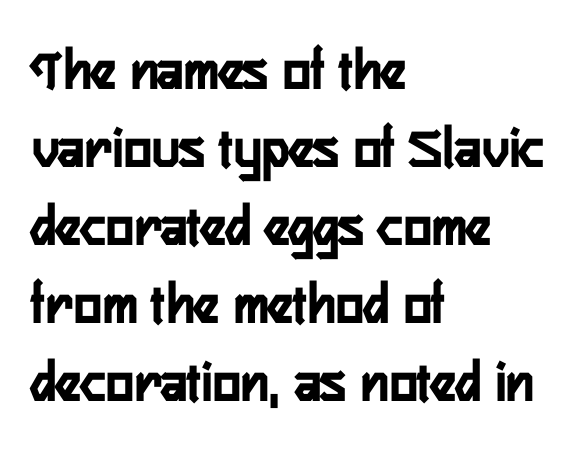
The image shows 59 px condensed sans-serif type, upright; set left-aligned, normal line spacing (1.32x), normal letter spacing, not underlined; low stroke contrast and a medium x-height.
